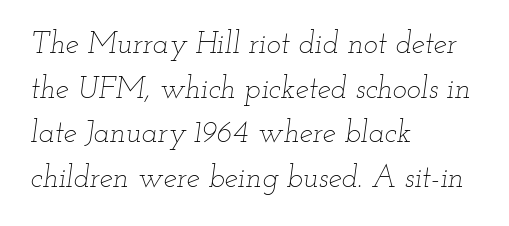
Q: Is the text bold? A: No.
Q: Is the text italic (slanted)? A: Yes, it leans right by about 12 degrees.
Q: Is the text underlined? A: No.
Q: How is the paragraph aligned? A: Left-aligned.
Q: Is the spacing between letters normal or unusually wide? A: Normal.
Q: Is the spacing between lines tight, normal or loose? A: Normal.
Q: Width (condensed, normal, or wide)? A: Wide.
Q: Stroke contrast? A: Low.
Q: x-height? A: Small.
Q: Monospaced? A: No.
